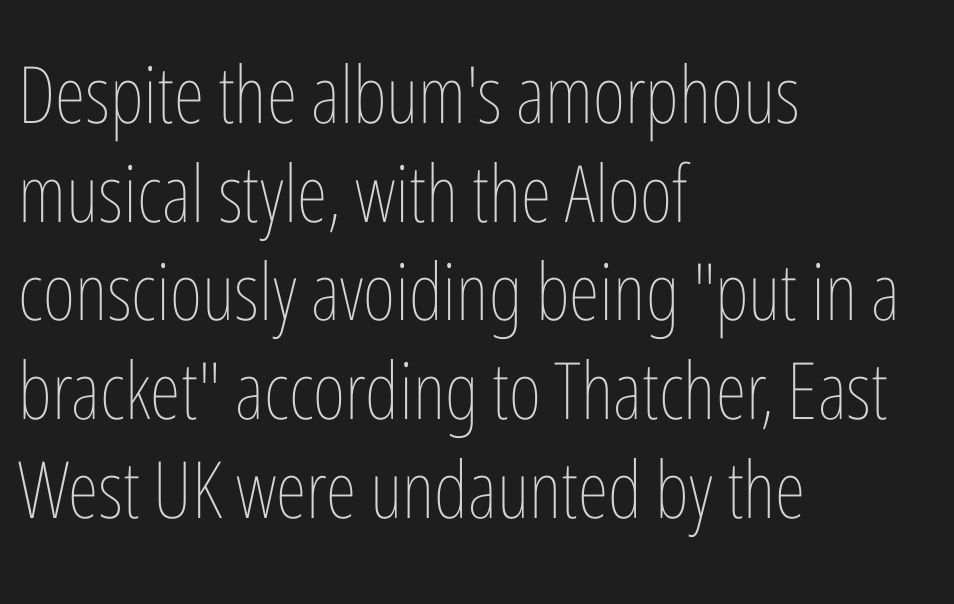
{"italic": "no", "bold": "no", "weight": "thin", "width": "condensed", "stroke_contrast": "low", "x_height": "medium", "monospaced": "no", "underline": "no", "align": "left", "line_spacing": "normal", "line_spacing_ratio": 1.25, "letter_spacing": "normal", "letter_spacing_em": 0.0, "glyph_px": 79}
